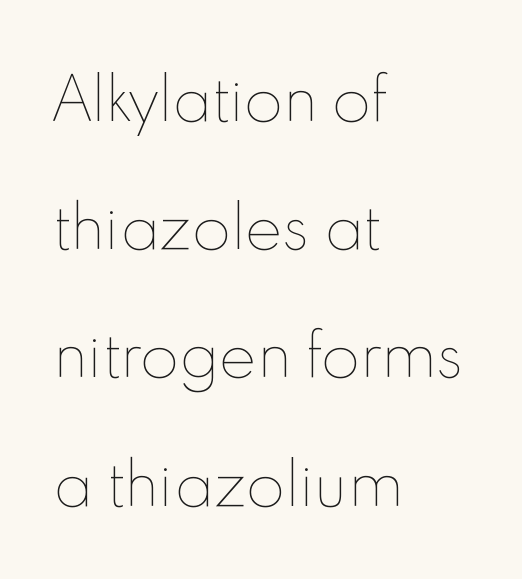
Q: Is the text bold? A: No.
Q: Is the text italic (slanted)? A: No, it is upright.
Q: Is the text underlined? A: No.
Q: How is the paragraph aligned? A: Left-aligned.
Q: Is the spacing between letters normal or unusually wide? A: Normal.
Q: Is the spacing between lines tight, normal or loose? A: Loose.
Q: Width (condensed, normal, or wide)? A: Normal.
Q: x-height? A: Small.
Q: Monospaced? A: No.
